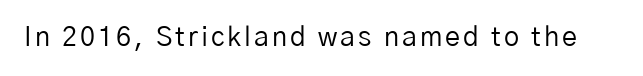
{"italic": "no", "bold": "no", "underline": "no", "glyph_px": 27}
